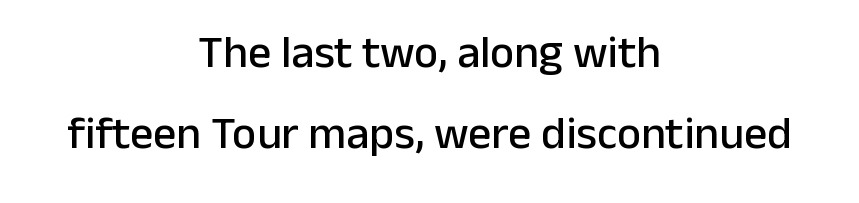
The image shows 46 px sans-serif type, upright; set centered, line spacing 1.77x, normal letter spacing, not underlined; low stroke contrast and a medium x-height.
